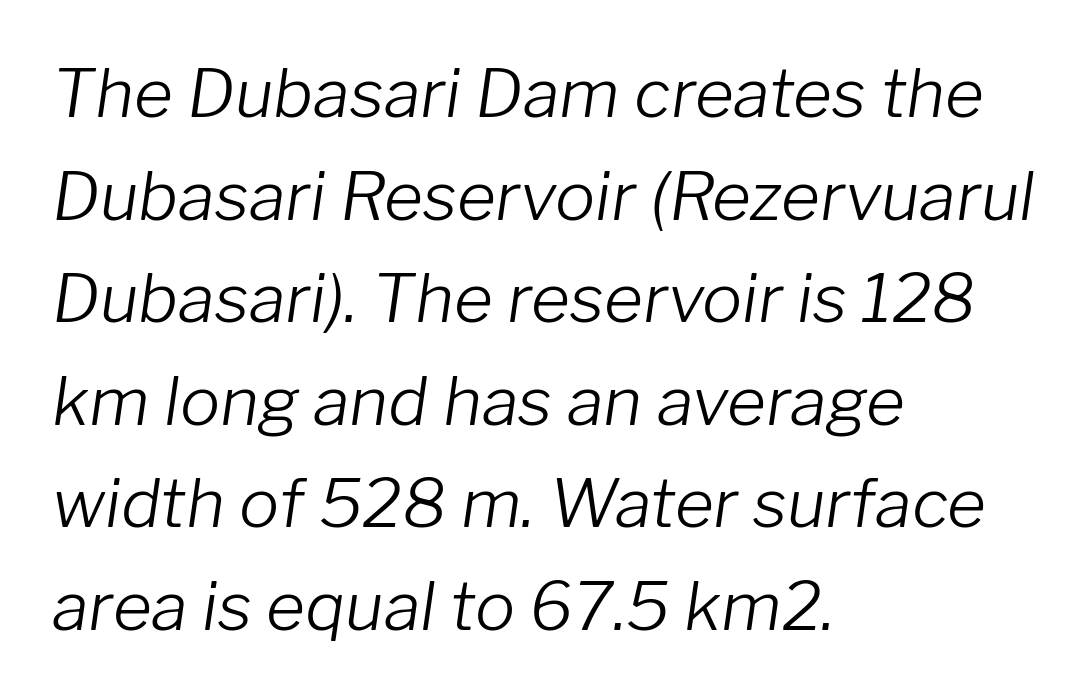
Q: Is the text bold? A: No.
Q: Is the text italic (slanted)? A: Yes, it leans right by about 8 degrees.
Q: Is the text underlined? A: No.
Q: How is the paragraph aligned? A: Left-aligned.
Q: Is the spacing between letters normal or unusually wide? A: Normal.
Q: Is the spacing between lines tight, normal or loose? A: Normal.
Q: Width (condensed, normal, or wide)? A: Normal.
Q: Stroke contrast? A: Low.
Q: x-height? A: Medium.
Q: Monospaced? A: No.
